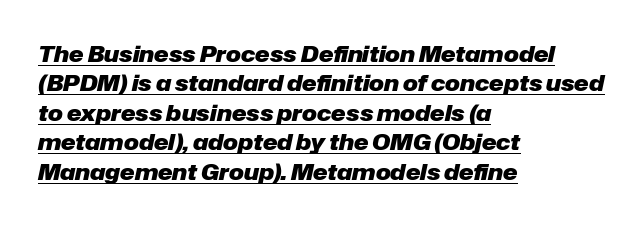
Q: Is the text bold? A: Yes.
Q: Is the text italic (slanted)? A: Yes, it leans right by about 12 degrees.
Q: Is the text underlined? A: Yes.
Q: How is the paragraph aligned? A: Left-aligned.
Q: Is the spacing between letters normal or unusually wide? A: Normal.
Q: Is the spacing between lines tight, normal or loose? A: Normal.
